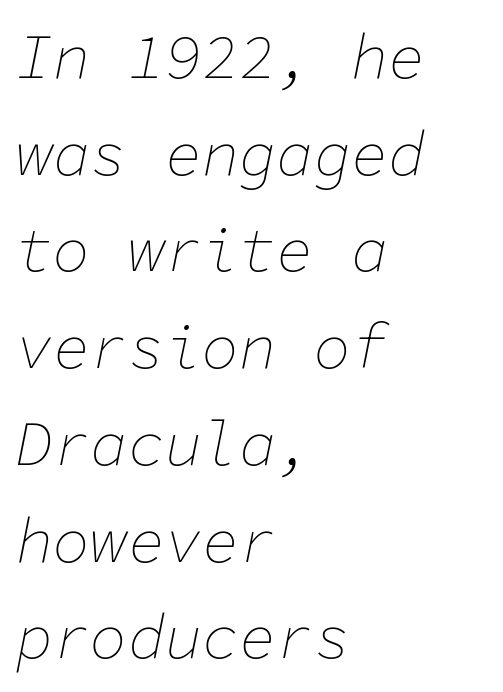
{"italic": "yes", "lean": "right", "slant_degrees": 11, "bold": "no", "weight": "thin", "width": "normal", "stroke_contrast": "low", "x_height": "medium", "monospaced": "yes", "underline": "no", "align": "left", "line_spacing": "normal", "line_spacing_ratio": 1.56, "letter_spacing": "normal", "letter_spacing_em": 0.0, "glyph_px": 62}
